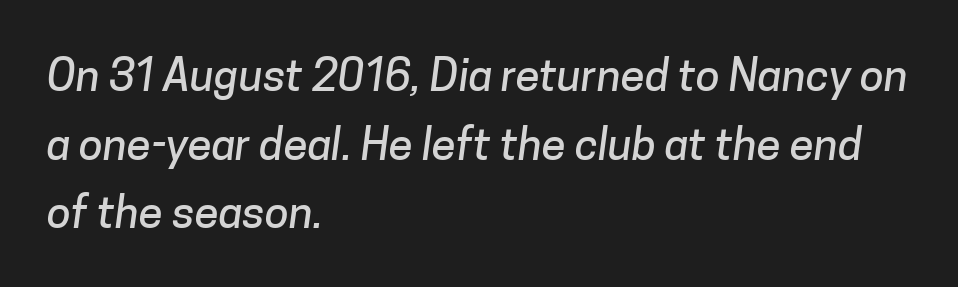
Descender tails drop into unmarked territory. Leftover space on each line is placed entirely after the last word. Baseline-to-baseline distance is the conventional proportion of letter height. The face used here is proportionally spaced, like ordinary book or web type. The tracking reads as untouched default to a designer's eye.
